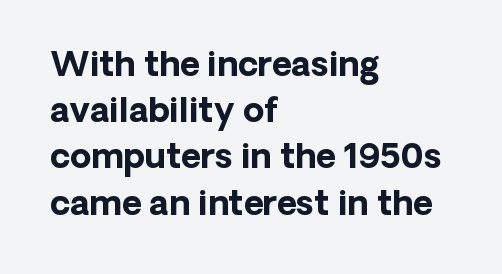
Q: Is the text bold? A: Yes.
Q: Is the text italic (slanted)? A: No, it is upright.
Q: Is the typeface a serif or a sans-serif typeface? A: Sans-serif.
Q: Is the text underlined? A: No.
Q: How is the paragraph aligned? A: Left-aligned.
Q: Is the spacing between letters normal or unusually wide? A: Normal.
Q: Is the spacing between lines tight, normal or loose? A: Normal.
Q: Width (condensed, normal, or wide)? A: Normal.
Q: Stroke contrast? A: Low.
Q: x-height? A: Medium.
Q: Monospaced? A: No.
